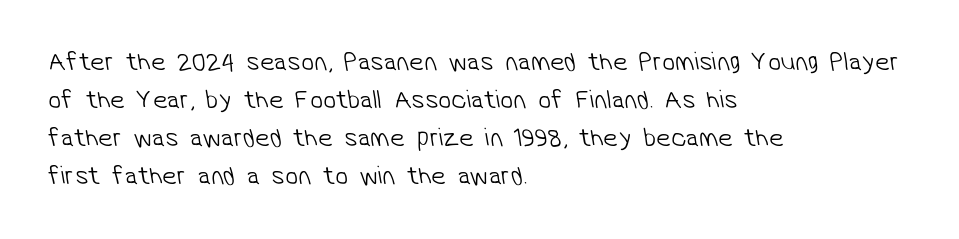
{"bold": "no", "underline": "no", "align": "left", "line_spacing": "normal", "line_spacing_ratio": 1.46, "letter_spacing": "normal", "letter_spacing_em": 0.0, "glyph_px": 26}
